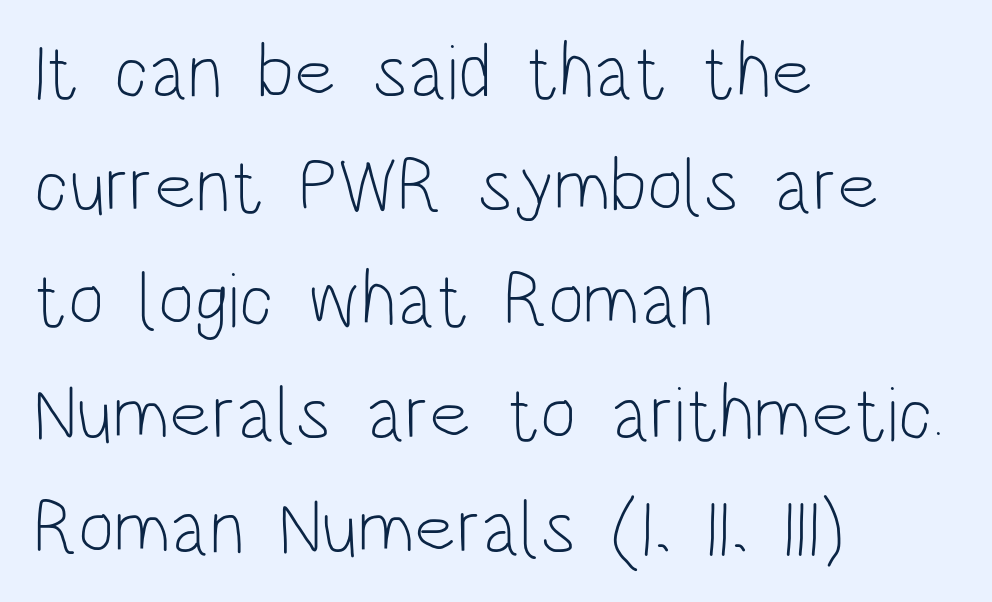
{"serif": "no", "italic": "no", "bold": "no", "weight": "light", "width": "condensed", "stroke_contrast": "low", "x_height": "large", "monospaced": "no", "underline": "no", "align": "left", "line_spacing": "normal", "line_spacing_ratio": 1.48, "letter_spacing": "normal", "letter_spacing_em": 0.0, "glyph_px": 77}
